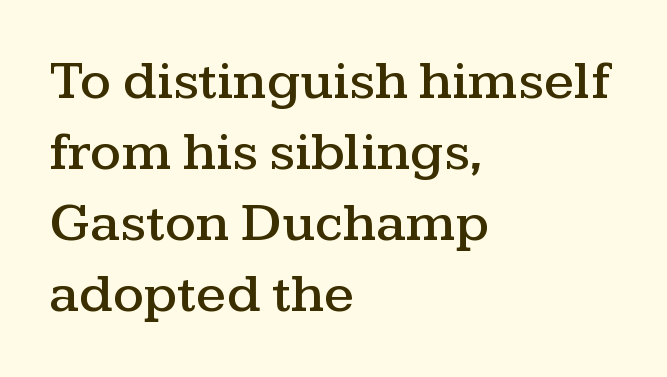
Q: Is the text italic (slanted)? A: No, it is upright.
Q: Is the typeface a serif or a sans-serif typeface? A: Serif.
Q: Is the text underlined? A: No.
Q: How is the paragraph aligned? A: Left-aligned.
Q: Is the spacing between letters normal or unusually wide? A: Normal.
Q: Is the spacing between lines tight, normal or loose? A: Normal.
Q: Width (condensed, normal, or wide)? A: Wide.
Q: Stroke contrast? A: Medium.
Q: x-height? A: Medium.
Q: Monospaced? A: No.
